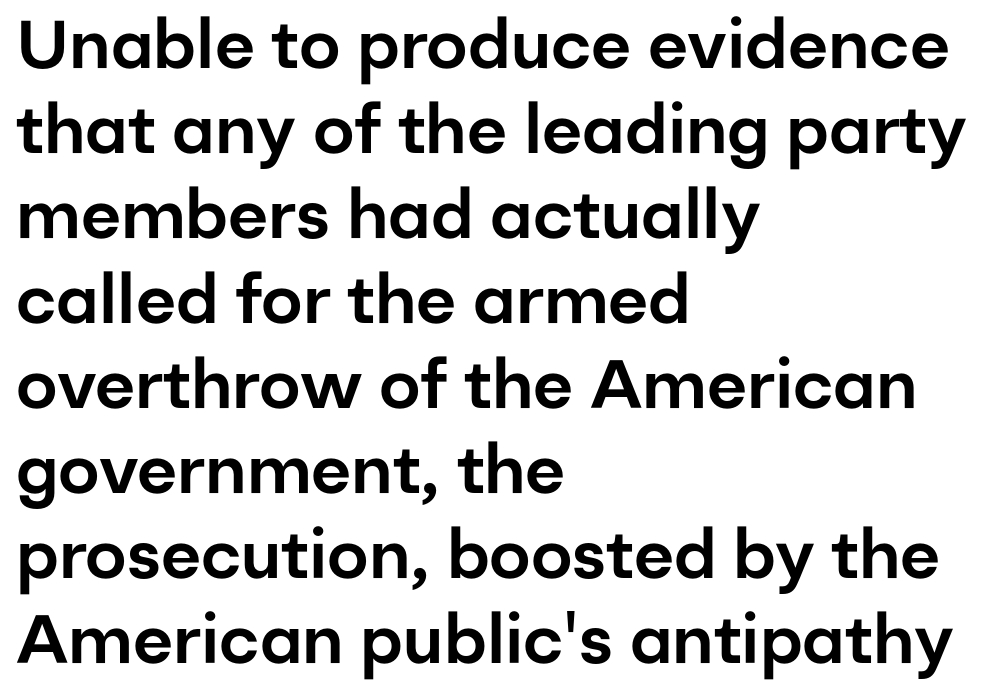
The image shows 68 px sans-serif type, upright; set left-aligned, normal line spacing (1.25x), normal letter spacing, not underlined; low stroke contrast and a medium x-height.
